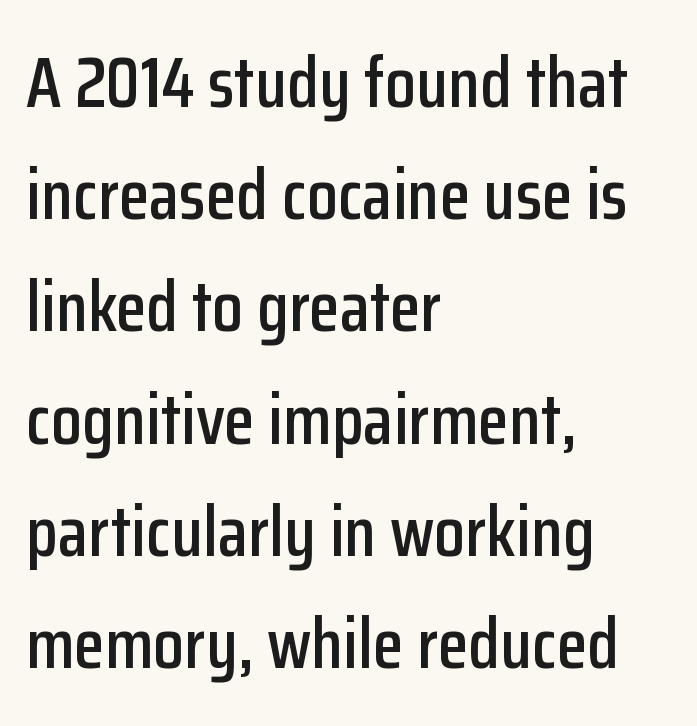
Q: Is the text italic (slanted)? A: No, it is upright.
Q: Is the typeface a serif or a sans-serif typeface? A: Sans-serif.
Q: Is the text underlined? A: No.
Q: How is the paragraph aligned? A: Left-aligned.
Q: Is the spacing between letters normal or unusually wide? A: Normal.
Q: Is the spacing between lines tight, normal or loose? A: Normal.
Q: Width (condensed, normal, or wide)? A: Condensed.
Q: Stroke contrast? A: Low.
Q: x-height? A: Medium.
Q: Monospaced? A: No.
